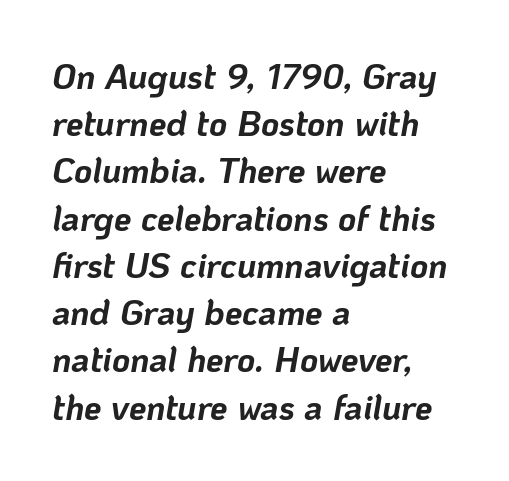
A typesetter would call this proportional, since set widths differ per character. Italic? Definitely — the glyphs are oblique. Chunky letters — that's bold for sure. Casual observation: everything's shoved over to the left.
